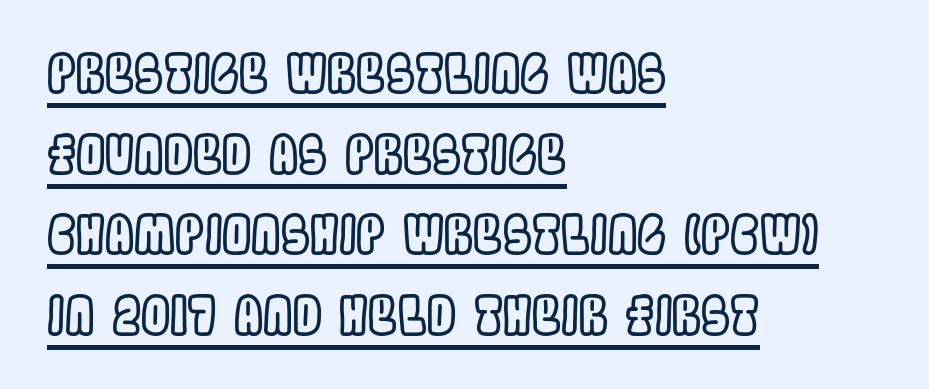
Style check: upright. The lines sit at an ordinary, default distance from one another. Which margin do the lines hug? The left one — the right edge is uneven. A typesetter would call this proportional, since set widths differ per character. The gaps between neighbouring characters are ordinary and unremarkable. This is underlined copy, the kind a proofreader might mark for attention.
